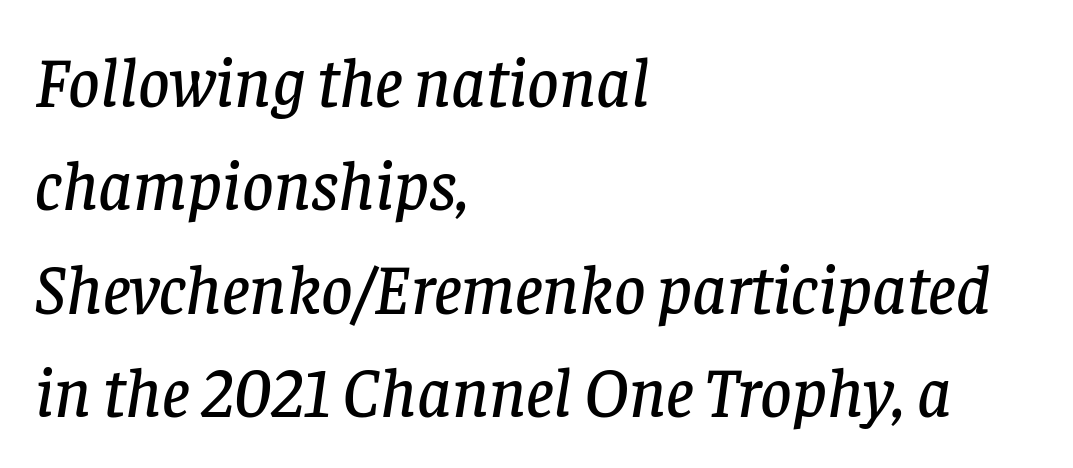
Q: Is the text italic (slanted)? A: Yes, it leans right by about 8 degrees.
Q: Is the typeface a serif or a sans-serif typeface? A: Serif.
Q: Is the text underlined? A: No.
Q: How is the paragraph aligned? A: Left-aligned.
Q: Is the spacing between letters normal or unusually wide? A: Normal.
Q: Is the spacing between lines tight, normal or loose? A: Normal.
Q: Width (condensed, normal, or wide)? A: Normal.
Q: Stroke contrast? A: Low.
Q: x-height? A: Large.
Q: Monospaced? A: No.
